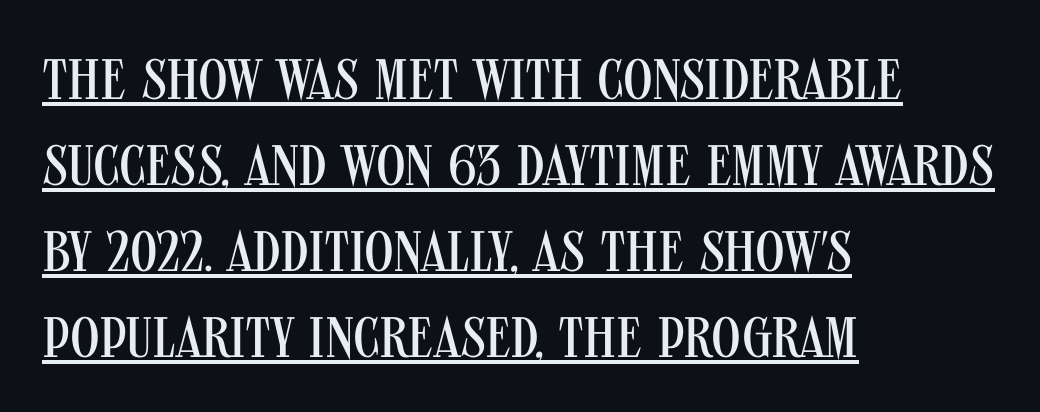
Q: Is the text bold? A: No.
Q: Is the text italic (slanted)? A: No, it is upright.
Q: Is the typeface a serif or a sans-serif typeface? A: Sans-serif.
Q: Is the text underlined? A: Yes.
Q: How is the paragraph aligned? A: Left-aligned.
Q: Is the spacing between letters normal or unusually wide? A: Normal.
Q: Is the spacing between lines tight, normal or loose? A: Normal.
Q: Width (condensed, normal, or wide)? A: Condensed.
Q: Stroke contrast? A: Medium.
Q: x-height? A: Large.
Q: Monospaced? A: No.
